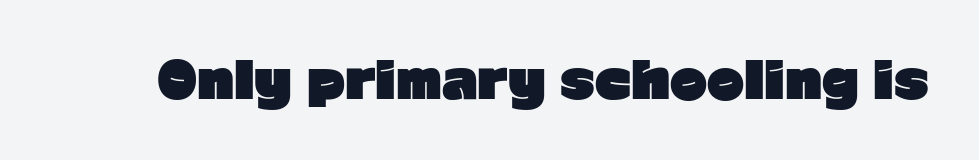
{"serif": "no", "italic": "no", "bold": "yes", "weight": "heavy", "width": "normal", "stroke_contrast": "low", "x_height": "medium", "monospaced": "no", "underline": "no", "letter_spacing": "normal", "letter_spacing_em": 0.0, "glyph_px": 50}
